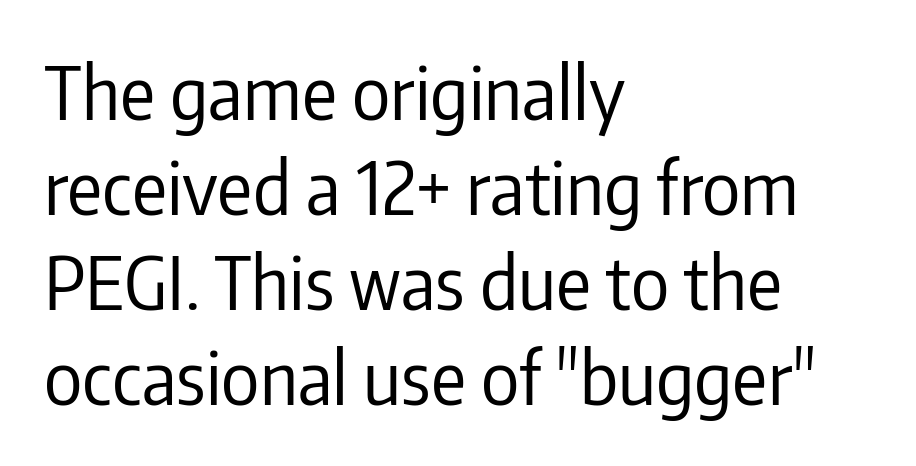
What kind of face is this? One without serifs — a sans. Is there much room between lines? A standard amount, neither cramped nor airy. Horizontal alignment here is leftward, the default for most running prose. The face used here is proportionally spaced, like ordinary book or web type.
